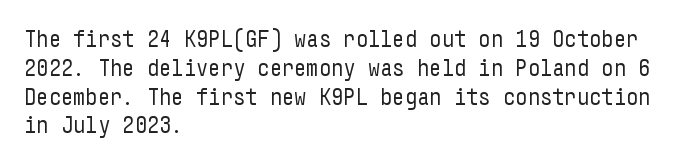
{"italic": "no", "bold": "no", "underline": "no", "align": "left", "line_spacing_ratio": 1.2, "letter_spacing": "normal", "letter_spacing_em": 0.0, "glyph_px": 24}
